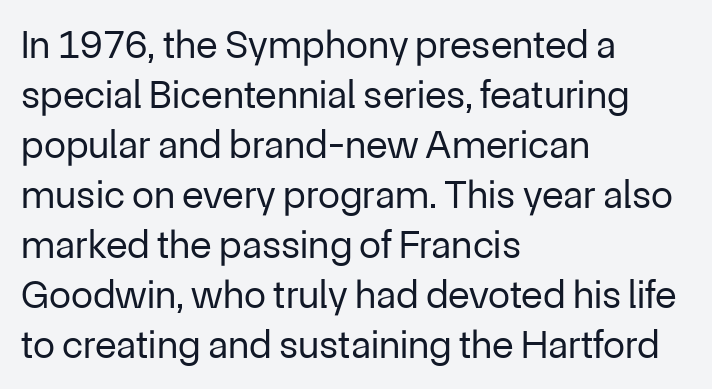
{"serif": "no", "italic": "no", "bold": "no", "weight": "regular", "width": "normal", "stroke_contrast": "low", "x_height": "medium", "monospaced": "no", "underline": "no", "align": "left", "line_spacing": "normal", "line_spacing_ratio": 1.25, "letter_spacing": "normal", "letter_spacing_em": 0.0, "glyph_px": 40}
